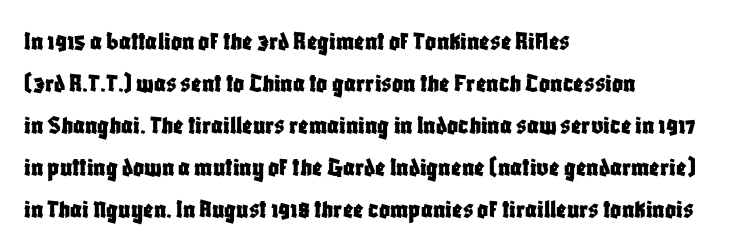
Q: Is the text italic (slanted)? A: No, it is upright.
Q: Is the text underlined? A: No.
Q: How is the paragraph aligned? A: Left-aligned.
Q: Is the spacing between letters normal or unusually wide? A: Normal.
Q: Is the spacing between lines tight, normal or loose? A: Normal.
